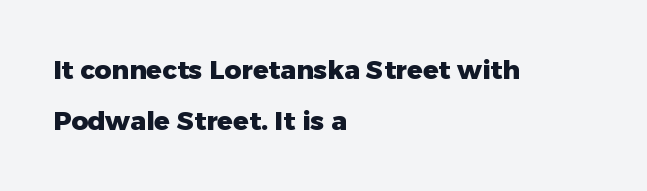
Short note: letters normally spaced. The line-height multiplier appears high, well above default. Caption: bold face, heavy strokes. The letters stand straight up with perfectly vertical stems.
